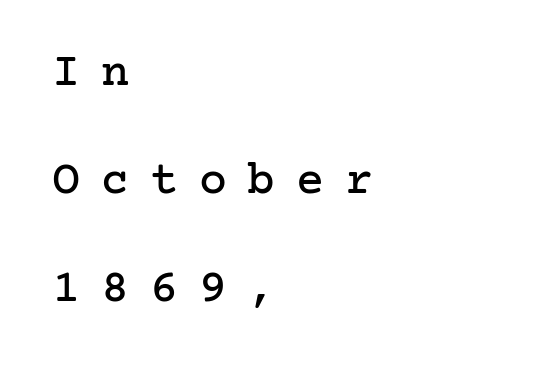
Q: Is the text italic (slanted)? A: No, it is upright.
Q: Is the typeface a serif or a sans-serif typeface? A: Serif.
Q: Is the text underlined? A: No.
Q: How is the paragraph aligned? A: Left-aligned.
Q: Is the spacing between letters normal or unusually wide? A: Unusually wide.
Q: Is the spacing between lines tight, normal or loose? A: Loose.
Q: Width (condensed, normal, or wide)? A: Normal.
Q: Stroke contrast? A: Low.
Q: x-height? A: Medium.
